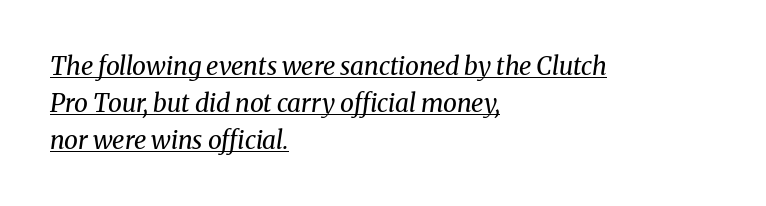
Q: Is the text bold? A: No.
Q: Is the text italic (slanted)? A: Yes, it leans right by about 8 degrees.
Q: Is the text underlined? A: Yes.
Q: How is the paragraph aligned? A: Left-aligned.
Q: Is the spacing between letters normal or unusually wide? A: Normal.
Q: Is the spacing between lines tight, normal or loose? A: Normal.
